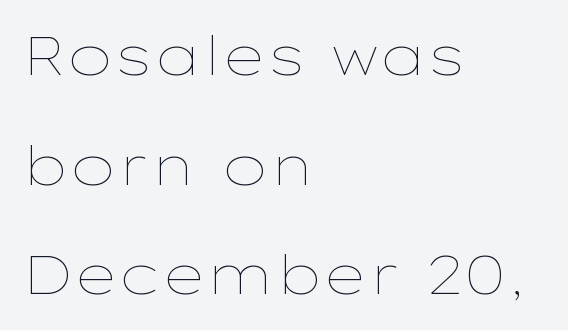
The image shows 54 px thin, wide type, upright; set left-aligned, loose line spacing (2.03x), normal letter spacing, not underlined; low stroke contrast and a medium x-height.
